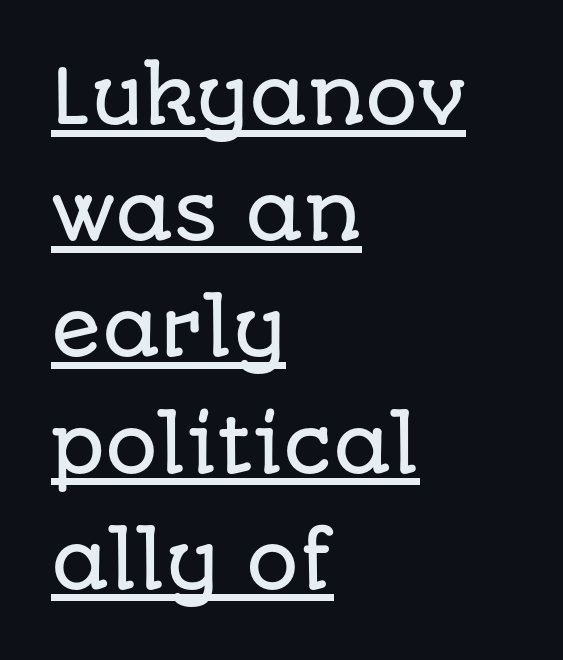
Q: Is the text italic (slanted)? A: No, it is upright.
Q: Is the typeface a serif or a sans-serif typeface? A: Sans-serif.
Q: Is the text underlined? A: Yes.
Q: How is the paragraph aligned? A: Left-aligned.
Q: Is the spacing between letters normal or unusually wide? A: Normal.
Q: Is the spacing between lines tight, normal or loose? A: Normal.
Q: Width (condensed, normal, or wide)? A: Normal.
Q: Stroke contrast? A: Low.
Q: x-height? A: Large.
Q: Monospaced? A: No.
